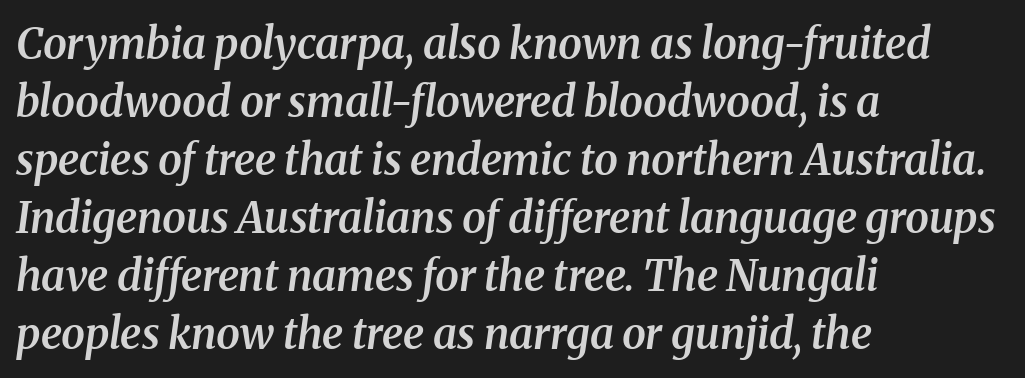
Classification — serif. The leading is moderate, giving the passage an even texture. Does the copy run flush right? No — it runs flush left. Bare-footed words on every line. Proportional: the letters do not fall into vertical columns.
